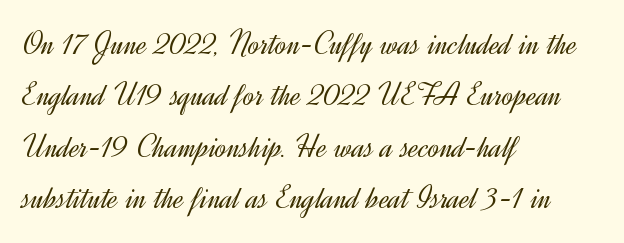
Here the designer chose a conventional face with non-uniform glyph widths. Does extra space separate the letters? No, they use regular spacing. Words float on clear page, feet unadorned. Stems here are at most as thick as an everyday book face. The font family rendered here belongs to the sans-serif group. Summary of vertical rhythm: regular, with standard interline spacing.
